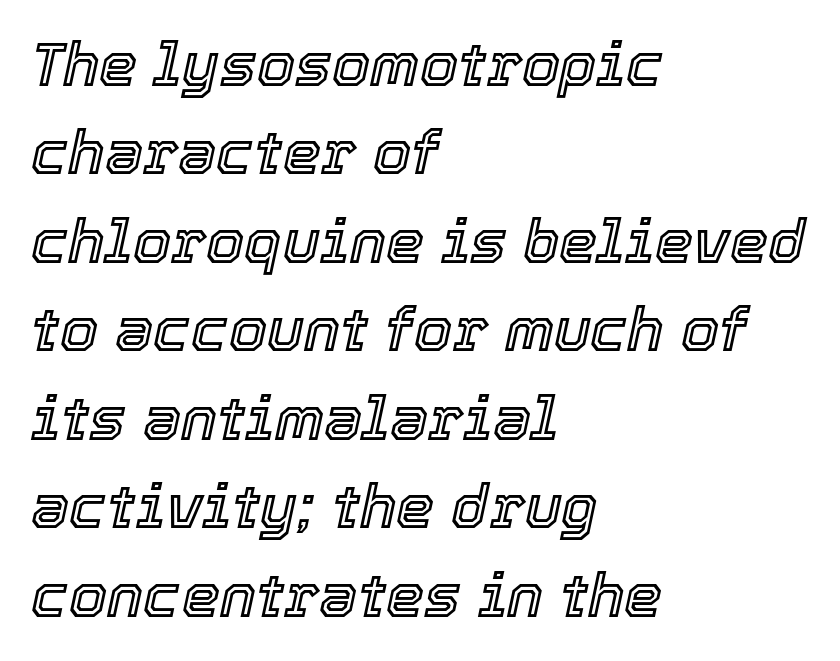
Nobody touched the tracking dial on this one. Spacing verdict: proportional, widths tailored to each character. Left-aligned paragraph, ragged on the right. The zone under the glyphs is completely vacant.
